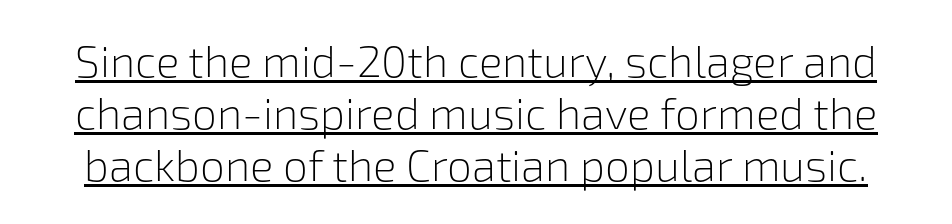
Nothing sits at the stroke ends, so this counts as sans-serif. The lettering is marked with a stroke running underneath it. There is no visible air inserted between adjacent glyphs. The strokes carry an ordinary text weight at most.
